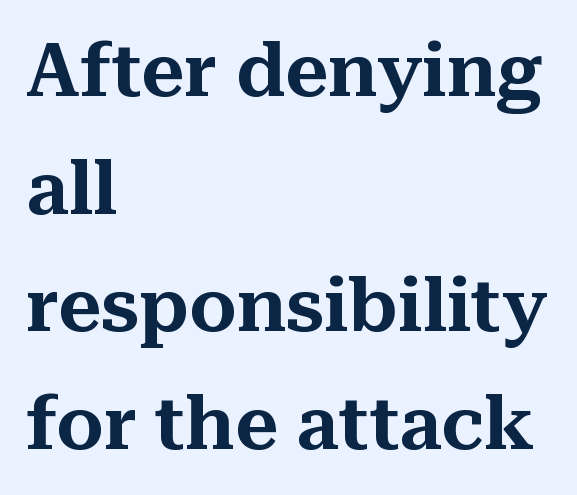
The image shows 75 px serif type, upright; set left-aligned, normal line spacing (1.57x), normal letter spacing, not underlined; medium stroke contrast and a medium x-height.
